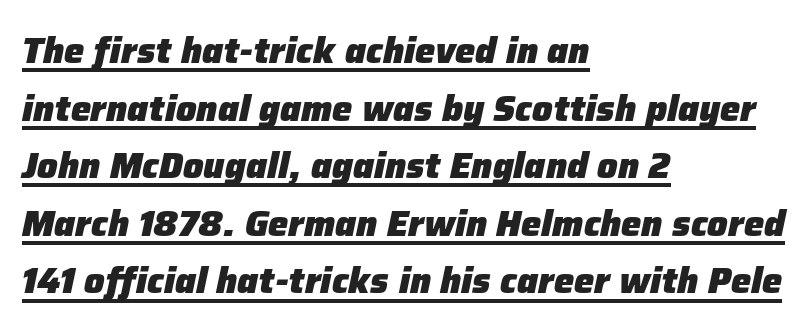
Q: Is the text bold? A: Yes.
Q: Is the text italic (slanted)? A: Yes, it leans right by about 12 degrees.
Q: Is the text underlined? A: Yes.
Q: How is the paragraph aligned? A: Left-aligned.
Q: Is the spacing between letters normal or unusually wide? A: Normal.
Q: Is the spacing between lines tight, normal or loose? A: Normal.
Q: Width (condensed, normal, or wide)? A: Normal.
Q: Stroke contrast? A: Low.
Q: x-height? A: Medium.
Q: Monospaced? A: No.
